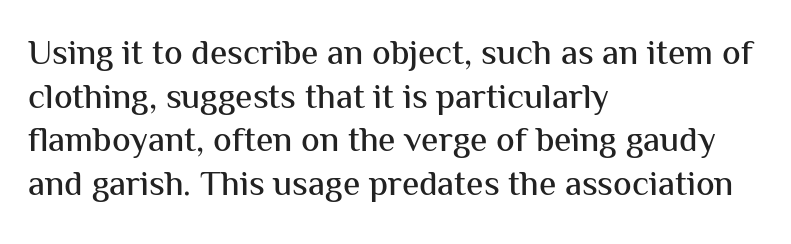
In terms of leading, this rendering sits right in the middle. This sample is left-justified, so line endings fall wherever the words run out. The designer went with a sans here, leaving each stem footless. This is roman type, the default non-slanted kind.
